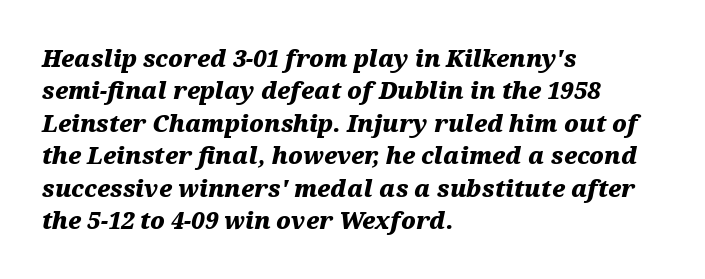
The image shows 23 px bold type, italic (leaning right); set left-aligned, normal line spacing (1.41x), normal letter spacing, not underlined.
